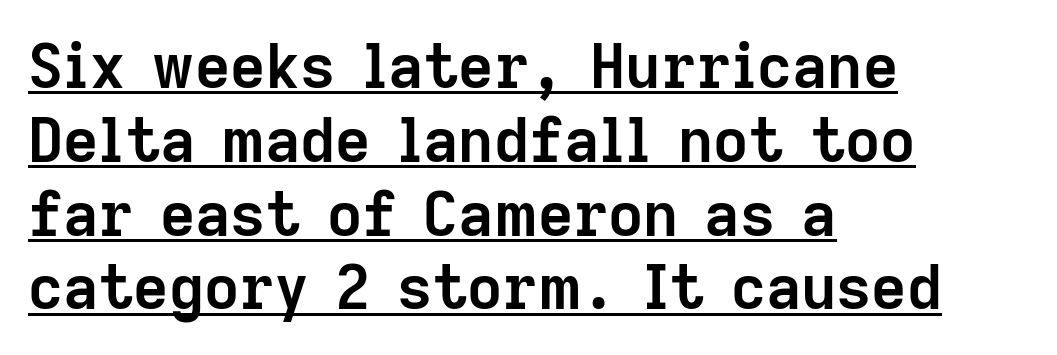
The image shows 61 px semibold sans-serif type, upright; set left-aligned, line spacing 1.21x, normal letter spacing, underlined; low stroke contrast and a medium x-height.
